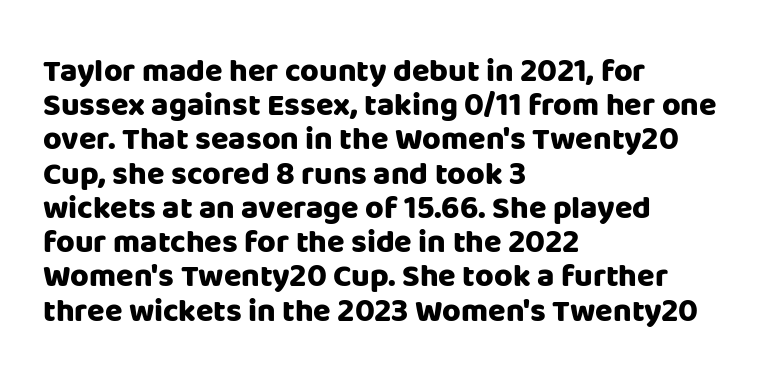
Q: Is the text bold? A: Yes.
Q: Is the text italic (slanted)? A: No, it is upright.
Q: Is the typeface a serif or a sans-serif typeface? A: Sans-serif.
Q: Is the text underlined? A: No.
Q: How is the paragraph aligned? A: Left-aligned.
Q: Is the spacing between letters normal or unusually wide? A: Normal.
Q: Is the spacing between lines tight, normal or loose? A: Tight.
Q: Width (condensed, normal, or wide)? A: Normal.
Q: Stroke contrast? A: Low.
Q: x-height? A: Large.
Q: Monospaced? A: No.
